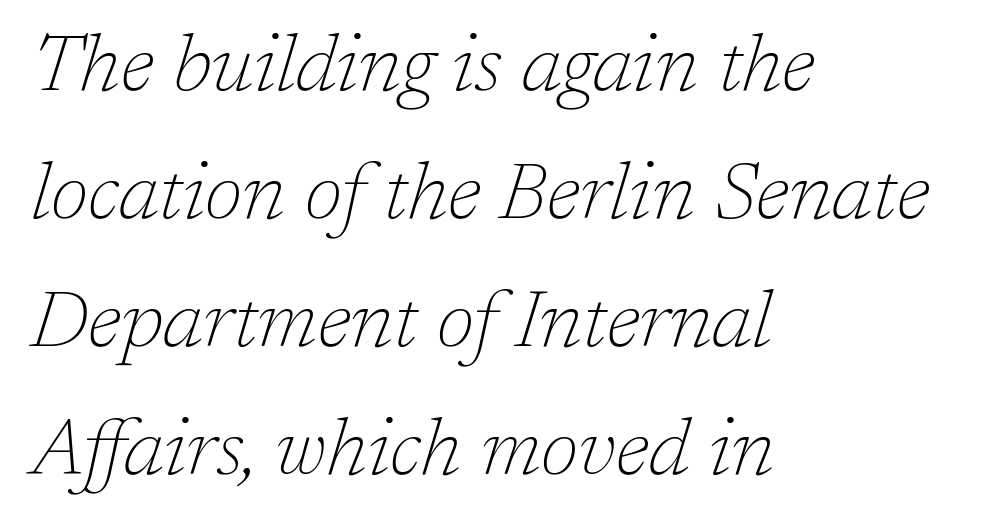
Q: Is the text bold? A: No.
Q: Is the text italic (slanted)? A: Yes, it leans right by about 17 degrees.
Q: Is the typeface a serif or a sans-serif typeface? A: Serif.
Q: Is the text underlined? A: No.
Q: How is the paragraph aligned? A: Left-aligned.
Q: Is the spacing between letters normal or unusually wide? A: Normal.
Q: Is the spacing between lines tight, normal or loose? A: Normal.
Q: Width (condensed, normal, or wide)? A: Normal.
Q: Stroke contrast? A: Low.
Q: x-height? A: Medium.
Q: Monospaced? A: No.
